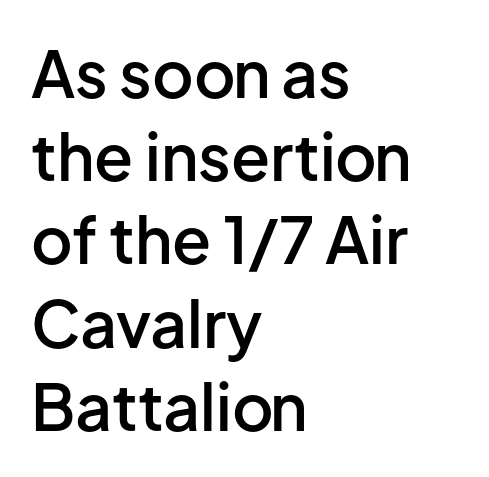
The image shows 64 px semibold sans-serif type, upright; set left-aligned, normal line spacing (1.3x), normal letter spacing, not underlined; low stroke contrast and a medium x-height.
